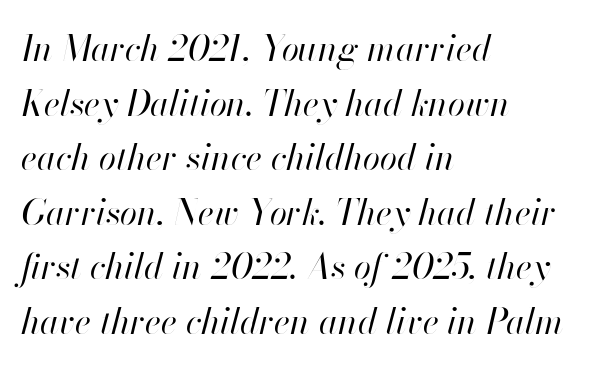
{"italic": "yes", "lean": "right", "slant_degrees": 13, "bold": "no", "weight": "regular", "width": "normal", "stroke_contrast": "high", "x_height": "small", "monospaced": "no", "underline": "no", "align": "left", "line_spacing": "normal", "line_spacing_ratio": 1.56, "letter_spacing": "normal", "letter_spacing_em": 0.0, "glyph_px": 35}
